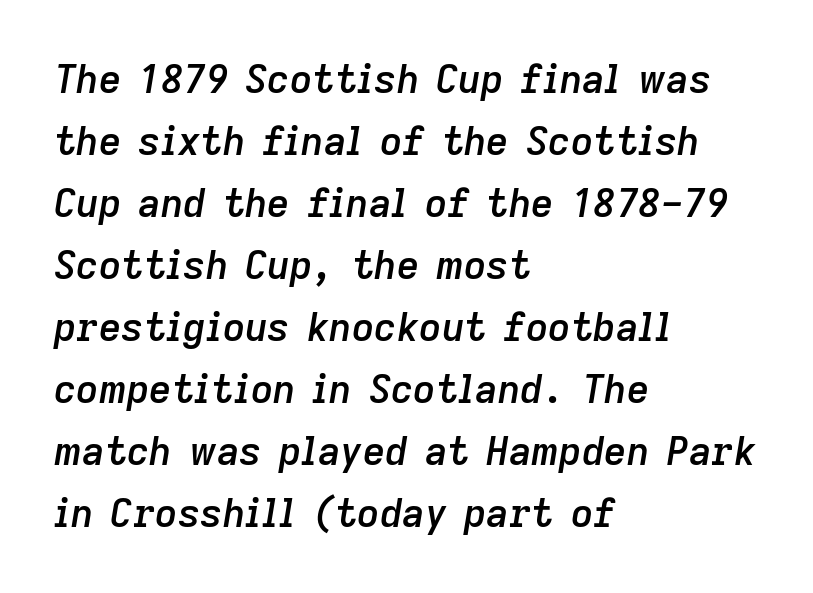
Q: Is the text bold? A: Semi-bold.
Q: Is the text italic (slanted)? A: Yes, it leans right by about 9 degrees.
Q: Is the text underlined? A: No.
Q: How is the paragraph aligned? A: Left-aligned.
Q: Is the spacing between letters normal or unusually wide? A: Normal.
Q: Is the spacing between lines tight, normal or loose? A: Normal.
Q: Width (condensed, normal, or wide)? A: Normal.
Q: Stroke contrast? A: Low.
Q: x-height? A: Medium.
Q: Monospaced? A: No.
